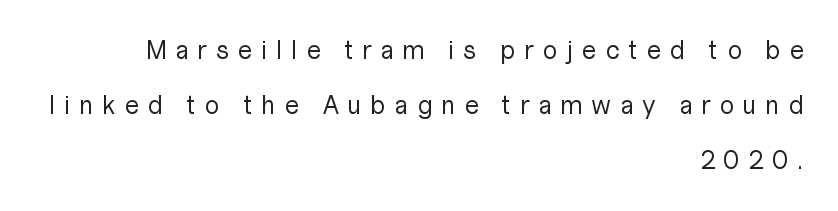
{"italic": "no", "bold": "no", "underline": "no", "align": "right", "line_spacing": "loose", "line_spacing_ratio": 2.12, "letter_spacing": "wide", "letter_spacing_em": 0.32, "glyph_px": 26}
